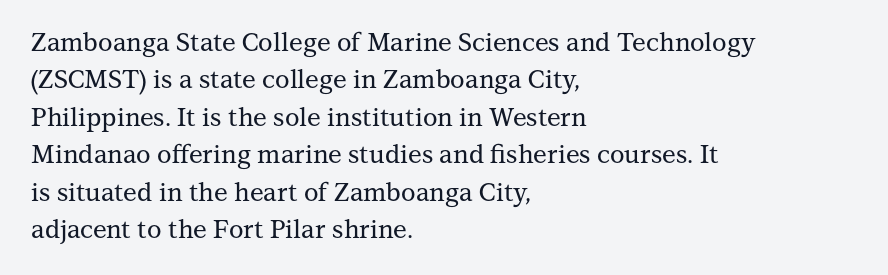
Q: Is the text italic (slanted)? A: No, it is upright.
Q: Is the text underlined? A: No.
Q: How is the paragraph aligned? A: Left-aligned.
Q: Is the spacing between letters normal or unusually wide? A: Normal.
Q: Is the spacing between lines tight, normal or loose? A: Normal.
